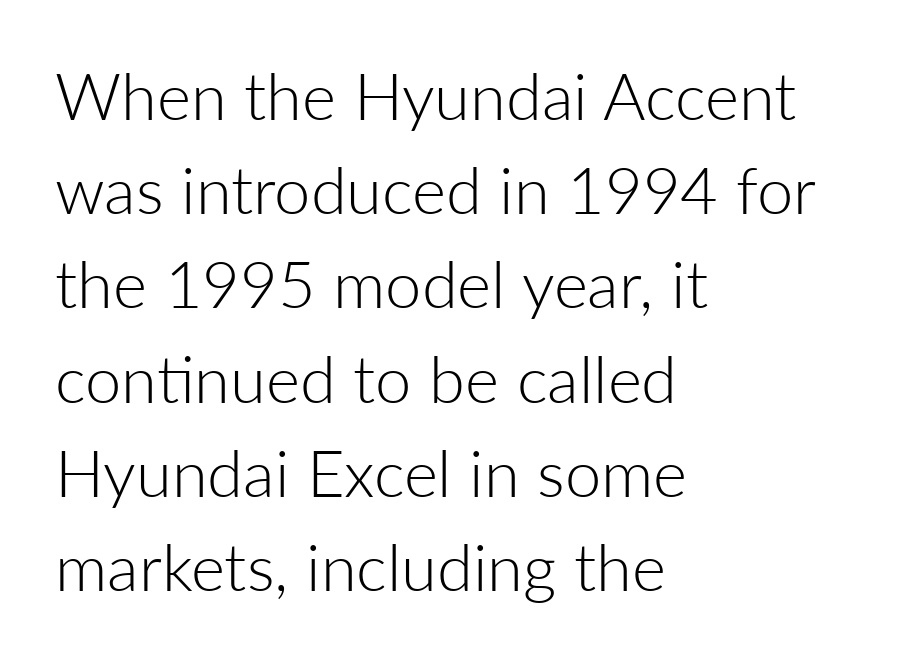
Q: Is the text bold? A: No.
Q: Is the text italic (slanted)? A: No, it is upright.
Q: Is the typeface a serif or a sans-serif typeface? A: Sans-serif.
Q: Is the text underlined? A: No.
Q: How is the paragraph aligned? A: Left-aligned.
Q: Is the spacing between letters normal or unusually wide? A: Normal.
Q: Is the spacing between lines tight, normal or loose? A: Normal.
Q: Width (condensed, normal, or wide)? A: Normal.
Q: Stroke contrast? A: Low.
Q: x-height? A: Medium.
Q: Monospaced? A: No.
